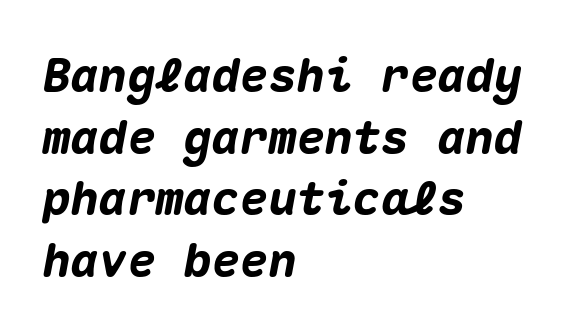
Q: Is the text bold? A: Yes.
Q: Is the text italic (slanted)? A: Yes, it leans right by about 10 degrees.
Q: Is the text underlined? A: No.
Q: How is the paragraph aligned? A: Left-aligned.
Q: Is the spacing between letters normal or unusually wide? A: Normal.
Q: Is the spacing between lines tight, normal or loose? A: Normal.
Q: Width (condensed, normal, or wide)? A: Normal.
Q: Stroke contrast? A: Medium.
Q: x-height? A: Medium.
Q: Monospaced? A: Yes.
